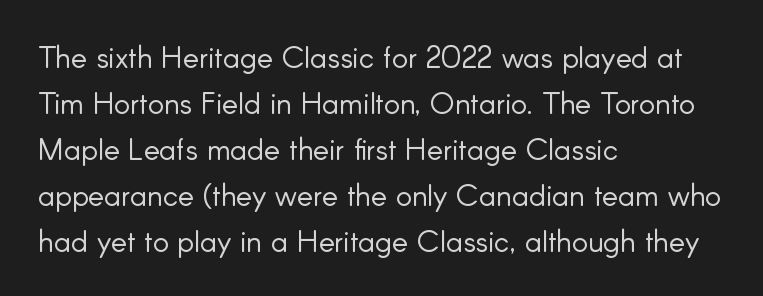
These lines are composed in type without serifs. Stroke mass is kept to a normal reading level or below. The baseline area is clear. Leftover space on each line is placed entirely after the last word. Characters follow at the spacing the type designer built in.
